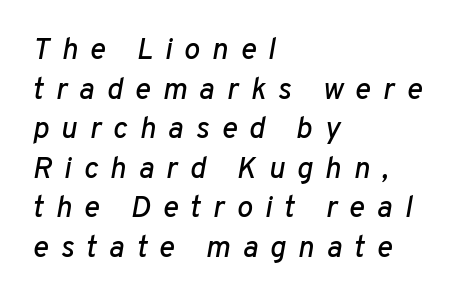
The image shows 30 px text type, italic (leaning right); set left-aligned, normal line spacing (1.32x), unusually wide letter spacing (+0.4 em), not underlined; low stroke contrast and a medium x-height.
